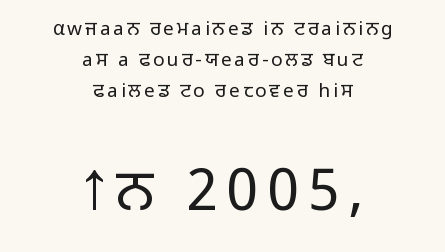
Q: Is the text bold? A: No.
Q: Is the text italic (slanted)? A: No, it is upright.
Q: Is the typeface a serif or a sans-serif typeface? A: Sans-serif.
Q: Is the text underlined? A: No.
Q: How is the paragraph aligned? A: Centered.
Q: Is the spacing between lines tight, normal or loose? A: Normal.
Q: Which block of text is set in a larger size, the first (top) or the second (bottom)? A: The second (bottom) one.
Q: Width (condensed, normal, or wide)? A: Normal.
Q: Stroke contrast? A: Low.
Q: x-height? A: Medium.
Q: Monospaced? A: No.
